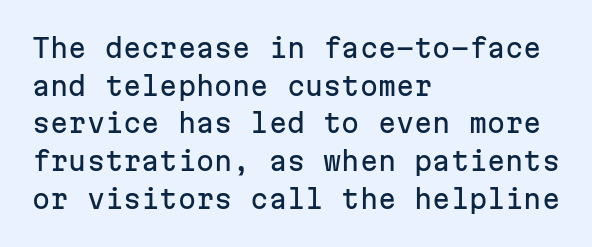
Q: Is the text italic (slanted)? A: No, it is upright.
Q: Is the text underlined? A: No.
Q: How is the paragraph aligned? A: Left-aligned.
Q: Is the spacing between letters normal or unusually wide? A: Normal.
Q: Is the spacing between lines tight, normal or loose? A: Normal.
